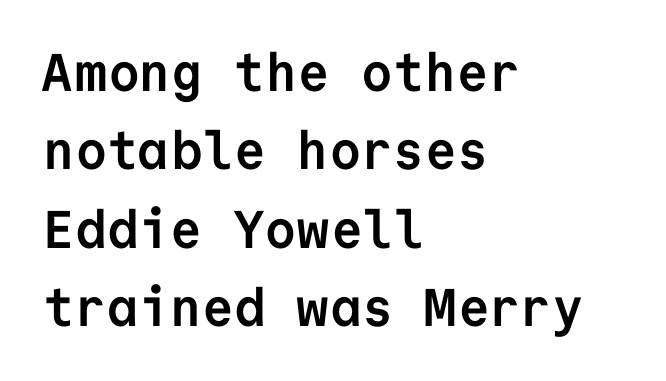
The image shows 53 px semibold sans-serif type, upright, monospaced; set left-aligned, normal line spacing (1.48x), normal letter spacing, not underlined; low stroke contrast and a medium x-height.
